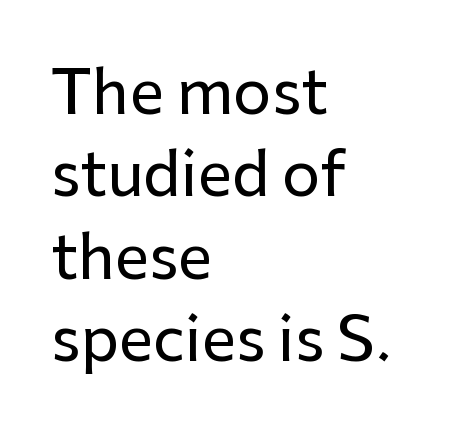
The image shows 61 px sans-serif type, upright; set left-aligned, normal line spacing (1.35x), normal letter spacing, not underlined; low stroke contrast and a medium x-height.
